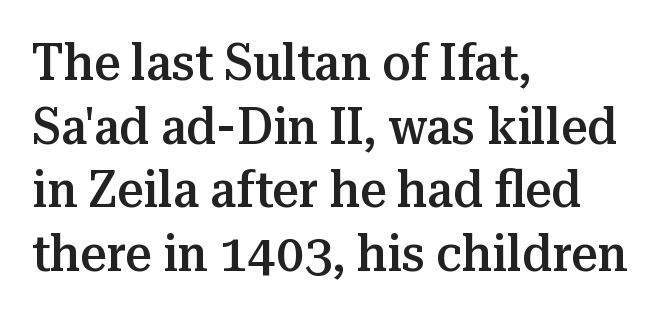
Q: Is the text bold? A: Semi-bold.
Q: Is the text italic (slanted)? A: No, it is upright.
Q: Is the typeface a serif or a sans-serif typeface? A: Serif.
Q: Is the text underlined? A: No.
Q: How is the paragraph aligned? A: Left-aligned.
Q: Is the spacing between letters normal or unusually wide? A: Normal.
Q: Is the spacing between lines tight, normal or loose? A: Normal.
Q: Width (condensed, normal, or wide)? A: Normal.
Q: Stroke contrast? A: Medium.
Q: x-height? A: Medium.
Q: Monospaced? A: No.
